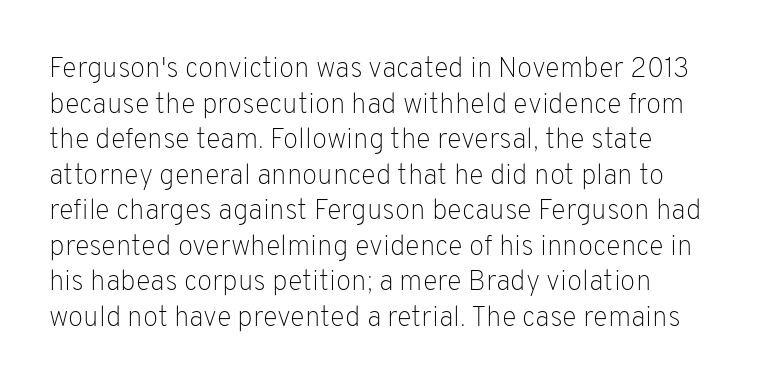
{"serif": "no", "italic": "no", "bold": "no", "weight": "light", "width": "normal", "stroke_contrast": "low", "x_height": "medium", "monospaced": "no", "underline": "no", "align": "left", "line_spacing": "normal", "line_spacing_ratio": 1.27, "letter_spacing": "normal", "letter_spacing_em": 0.0, "glyph_px": 28}
